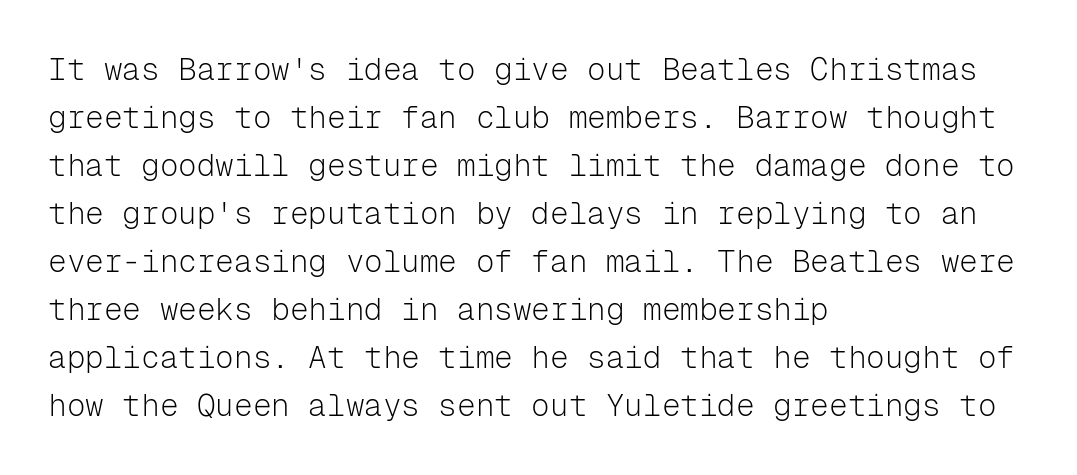
The image shows 31 px light sans-serif type, upright, monospaced; set left-aligned, normal line spacing (1.55x), normal letter spacing, not underlined; low stroke contrast and a medium x-height.
